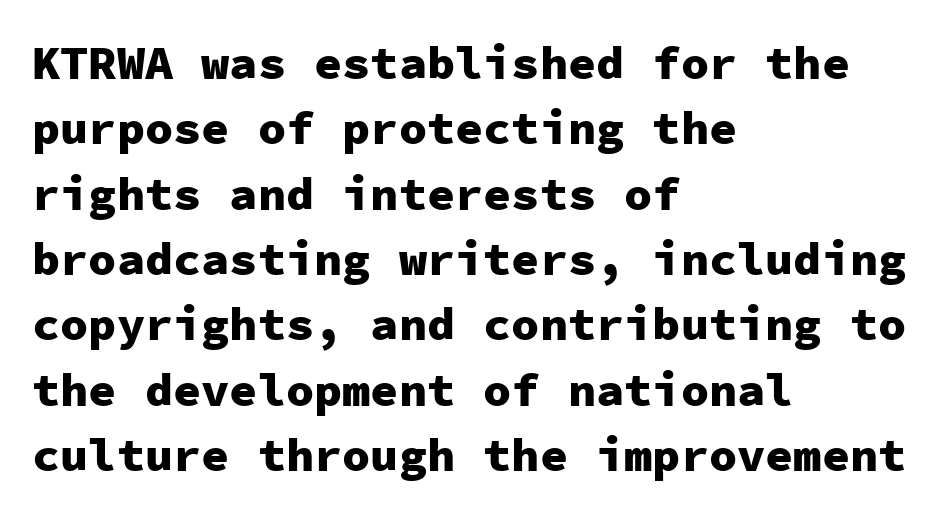
The image shows 47 px heavy sans-serif type, upright, monospaced; set left-aligned, normal line spacing (1.39x), normal letter spacing, not underlined; low stroke contrast and a medium x-height.
